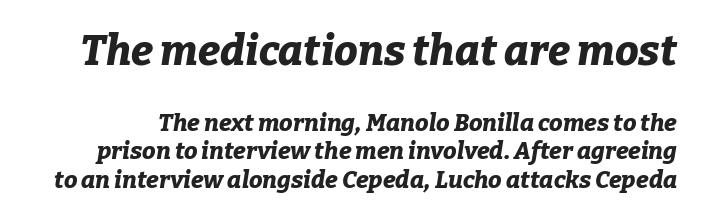
The image shows 42 px bold type, italic (leaning right); set line spacing 1.18x, normal letter spacing, not underlined; the first (top) block is 1.75x larger; low stroke contrast and a medium x-height.
